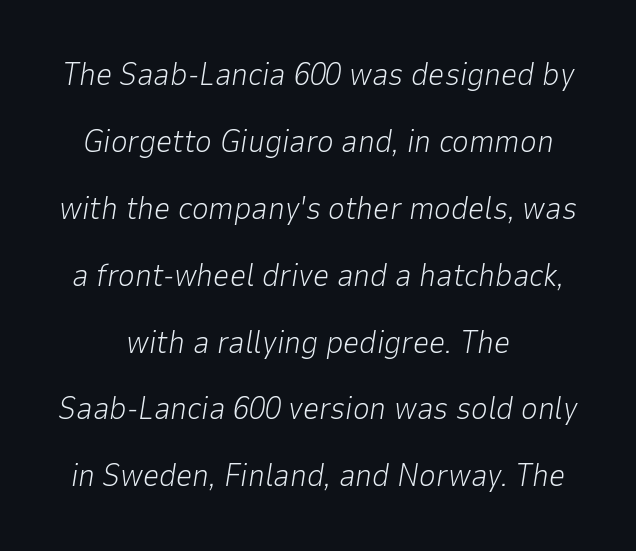
How are the letters spaced? Ordinarily, with no added tracking. You can tell it's italic because the verticals aren't actually vertical. Is this a heavy cut? Hardly; it is regular or lighter. Letters rest on an invisible, unmarked baseline. Successive baselines arrive slowly, with a big drop between each. Note the varied advance widths — an 'i' is clearly narrower than an 'm'.
